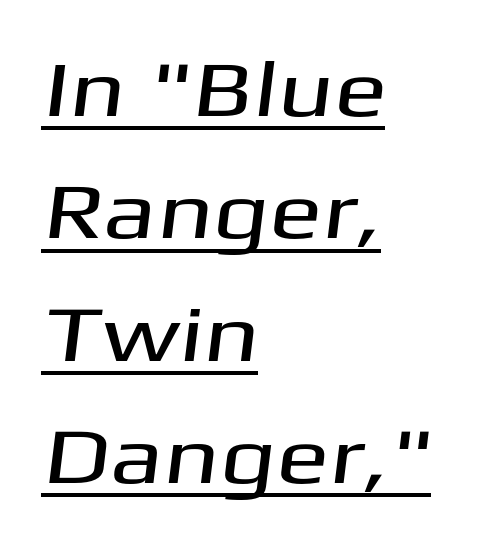
Q: Is the typeface a serif or a sans-serif typeface? A: Sans-serif.
Q: Is the text underlined? A: Yes.
Q: How is the paragraph aligned? A: Left-aligned.
Q: Is the spacing between letters normal or unusually wide? A: Normal.
Q: Is the spacing between lines tight, normal or loose? A: Normal.
Q: Width (condensed, normal, or wide)? A: Wide.
Q: Stroke contrast? A: Medium.
Q: x-height? A: Medium.
Q: Monospaced? A: No.
